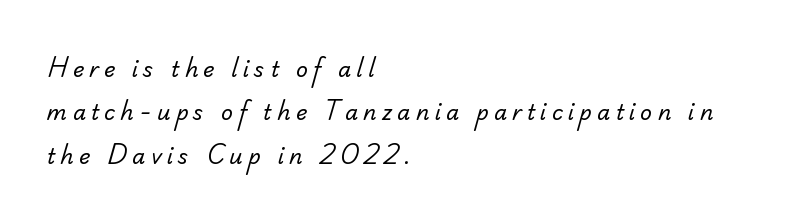
The image shows 21 px text type; set left-aligned, loose line spacing (2.07x), unusually wide letter spacing (+0.25 em), not underlined.
